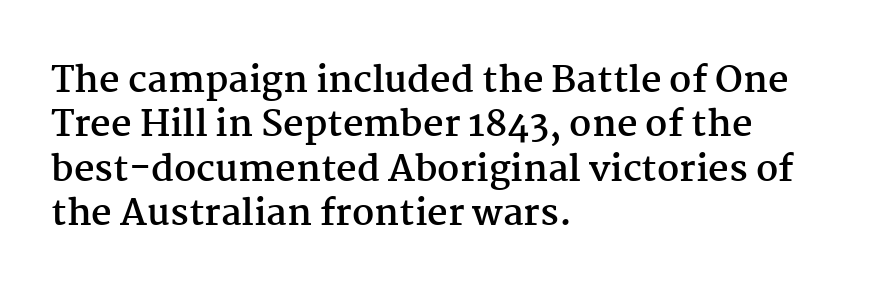
A bare baseline throughout the passage. Note: serifs present on the glyphs. The rendering uses natural spacing where letterforms have individual widths. Honestly, the letter spacing is just normal — you wouldn't notice it. The paragraph has a hard left edge and a soft right edge. I'd describe the lettering as bold — thick and assertive.
